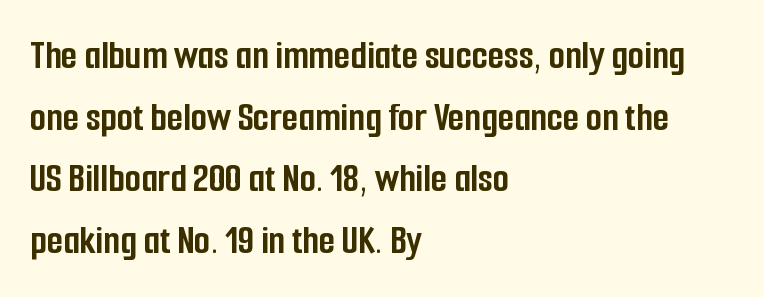
A roman cut, with each character standing at attention. The letterforms sit shoulder to shoulder at normal distance. Serif or sans? Sans — the stroke terminals are bare. Set as a true bold cut, around the 700 mark.
